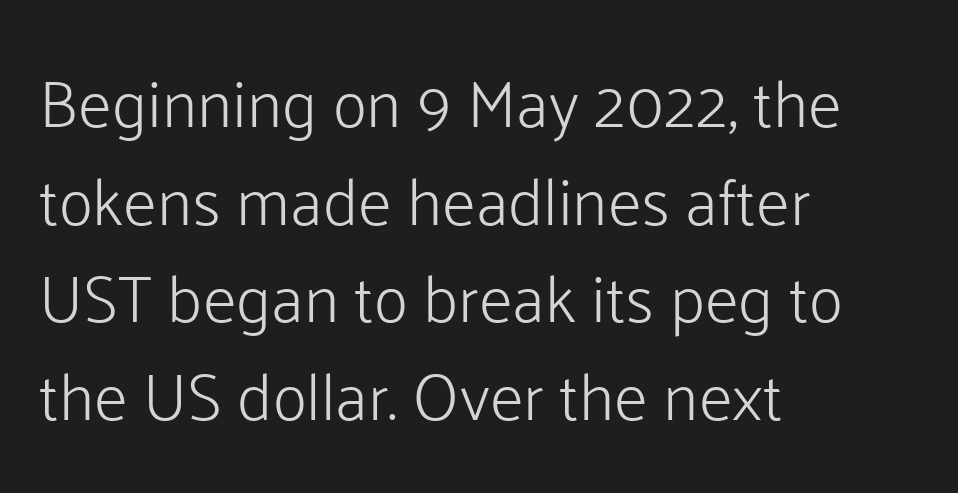
{"serif": "no", "italic": "no", "bold": "no", "weight": "light", "width": "normal", "stroke_contrast": "low", "x_height": "medium", "monospaced": "no", "underline": "no", "align": "left", "line_spacing": "normal", "line_spacing_ratio": 1.48, "letter_spacing": "normal", "letter_spacing_em": 0.0, "glyph_px": 66}
